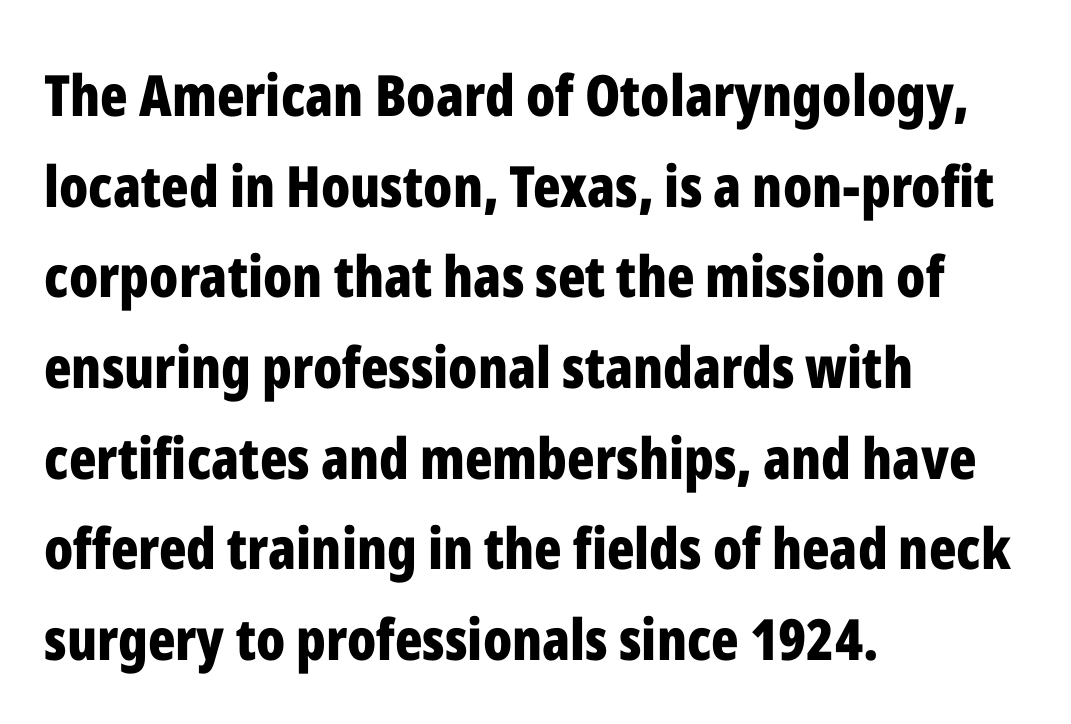
The image shows 57 px bold, condensed sans-serif type, upright; set left-aligned, normal line spacing (1.59x), normal letter spacing, not underlined; low stroke contrast and a medium x-height.
